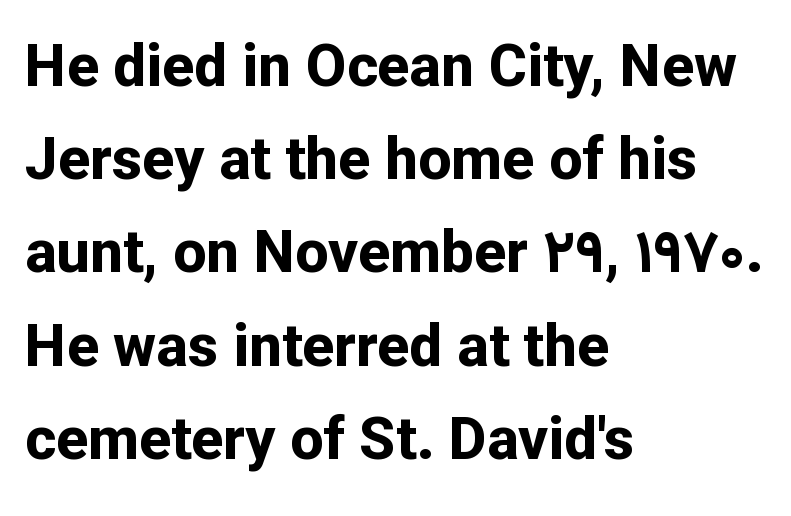
The image shows 59 px bold sans-serif type, upright; set left-aligned, normal line spacing (1.58x), normal letter spacing, not underlined; low stroke contrast and a medium x-height.
